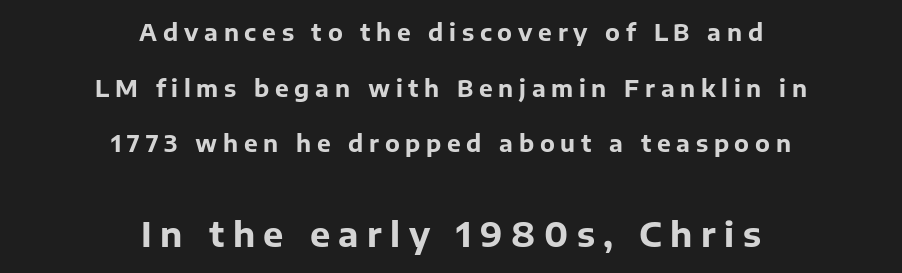
The image shows 34 px bold sans-serif type, upright; set centered, loose line spacing (2.42x), unusually wide letter spacing (+0.25 em), not underlined; the second (bottom) block is 1.48x larger; low stroke contrast and a medium x-height.
